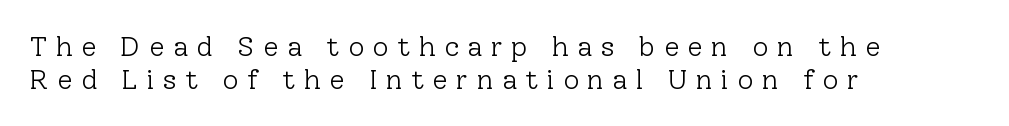
The image shows 28 px light serif type, upright; set left-aligned, line spacing 1.19x, unusually wide letter spacing (+0.3 em), not underlined; low stroke contrast and a medium x-height.
